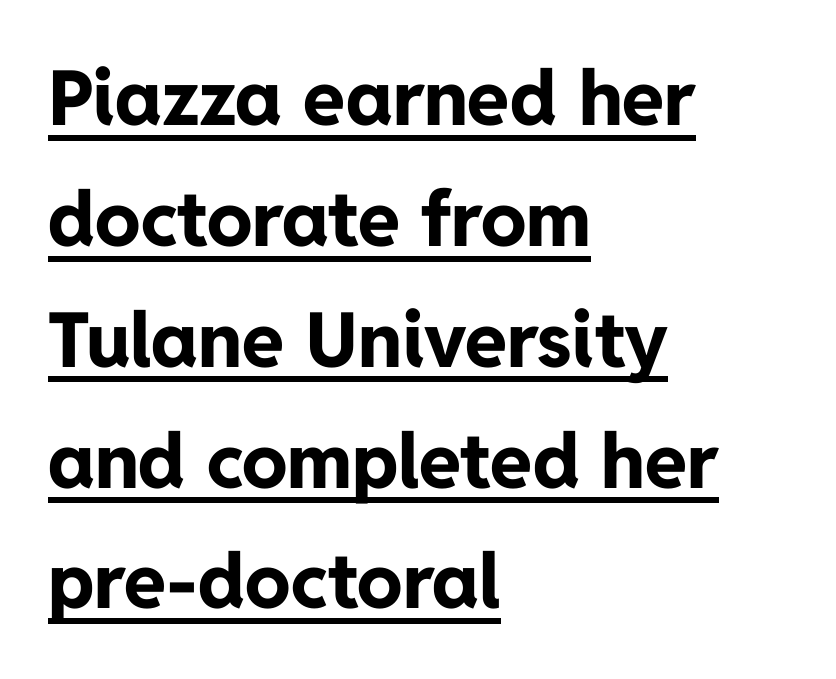
{"serif": "no", "italic": "no", "bold": "yes", "weight": "bold", "width": "normal", "stroke_contrast": "low", "x_height": "medium", "monospaced": "no", "underline": "yes", "align": "left", "line_spacing": "normal", "line_spacing_ratio": 1.59, "letter_spacing": "normal", "letter_spacing_em": 0.0, "glyph_px": 76}
